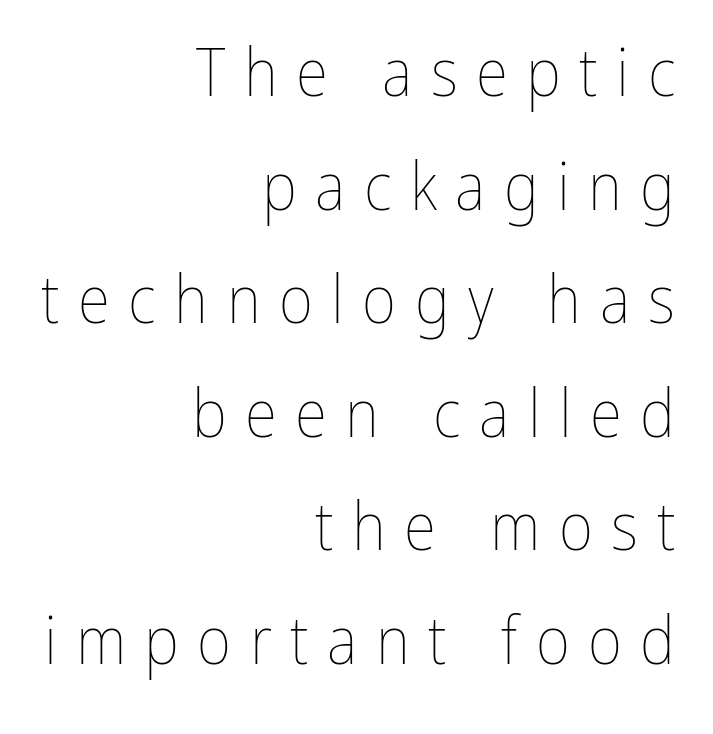
{"italic": "no", "bold": "no", "weight": "thin", "width": "condensed", "stroke_contrast": "low", "x_height": "medium", "monospaced": "no", "underline": "no", "align": "right", "line_spacing_ratio": 1.72, "letter_spacing": "wide", "letter_spacing_em": 0.28, "glyph_px": 66}
